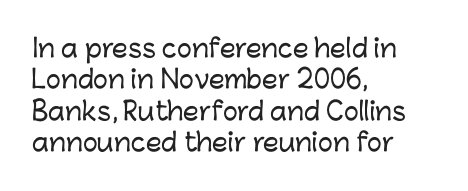
{"italic": "no", "underline": "no", "align": "left", "line_spacing": "normal", "line_spacing_ratio": 1.26, "letter_spacing": "normal", "letter_spacing_em": 0.0, "glyph_px": 25}
